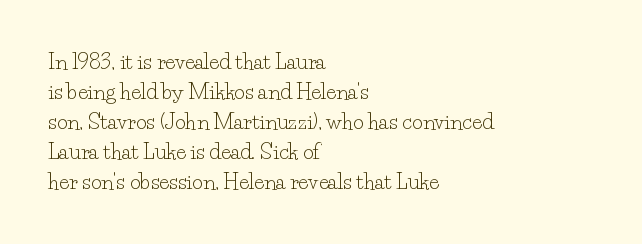
Compared with typical body copy, the letter spacing here is the same. The text block is weighted toward the left margin, trailing off unevenly rightward. The foot of each line stays bare and open. Evenly set lines give the paragraph a standard silhouette. Stroke thickness stays within the range of a standard reading face or lighter.
